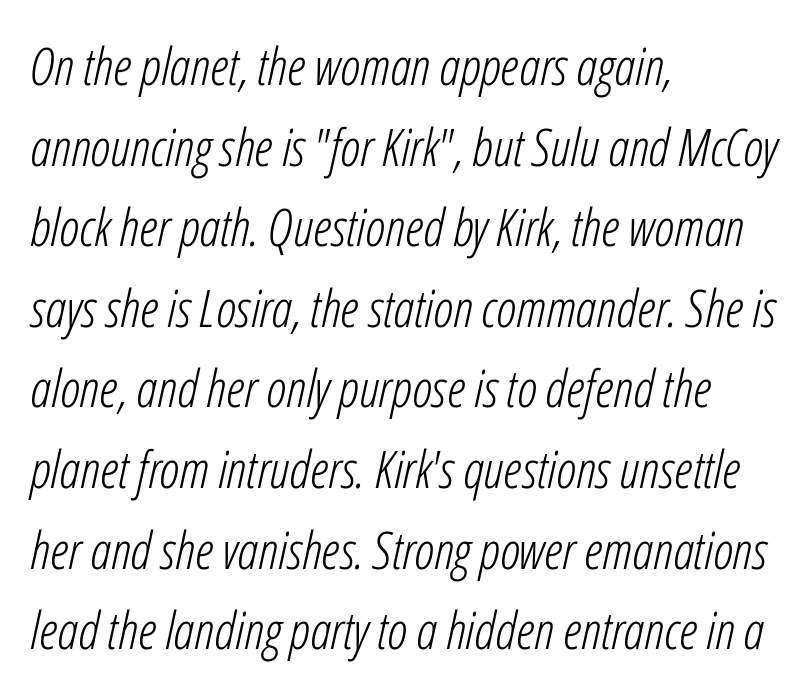
{"italic": "yes", "lean": "right", "slant_degrees": 12, "bold": "no", "weight": "light", "width": "condensed", "stroke_contrast": "low", "x_height": "medium", "monospaced": "no", "underline": "no", "align": "left", "line_spacing": "normal", "line_spacing_ratio": 1.55, "letter_spacing": "normal", "letter_spacing_em": 0.0, "glyph_px": 52}
